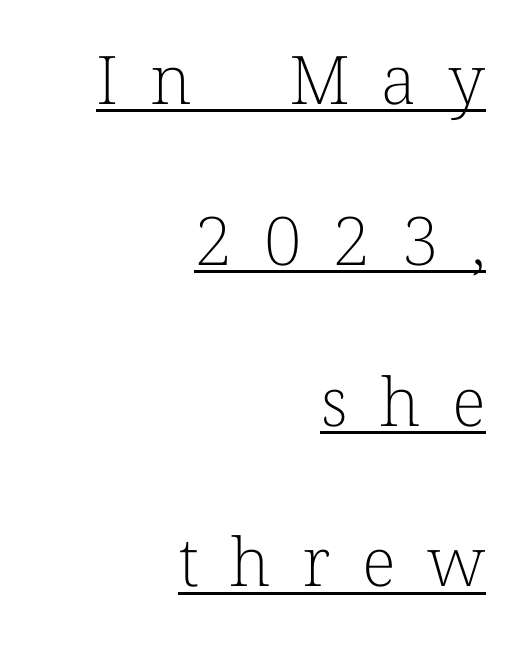
{"serif": "yes", "italic": "no", "bold": "no", "weight": "light", "width": "normal", "stroke_contrast": "low", "x_height": "medium", "monospaced": "no", "underline": "yes", "align": "right", "line_spacing": "loose", "line_spacing_ratio": 2.4, "letter_spacing": "wide", "letter_spacing_em": 0.47, "glyph_px": 67}
